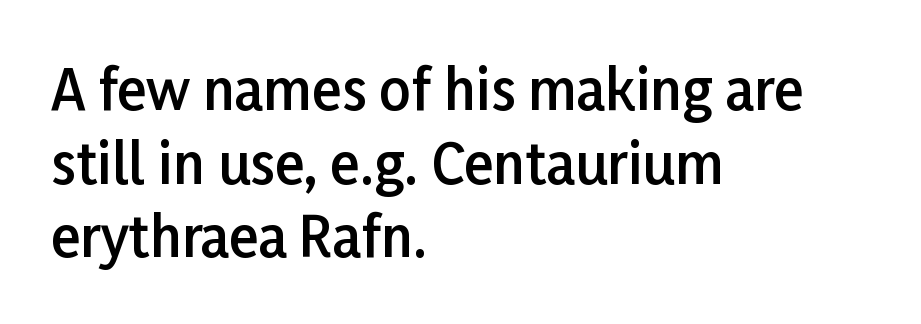
Q: Is the text bold? A: Semi-bold.
Q: Is the text italic (slanted)? A: No, it is upright.
Q: Is the typeface a serif or a sans-serif typeface? A: Sans-serif.
Q: Is the text underlined? A: No.
Q: How is the paragraph aligned? A: Left-aligned.
Q: Is the spacing between letters normal or unusually wide? A: Normal.
Q: Is the spacing between lines tight, normal or loose? A: Normal.
Q: Width (condensed, normal, or wide)? A: Normal.
Q: Stroke contrast? A: Low.
Q: x-height? A: Medium.
Q: Monospaced? A: No.
